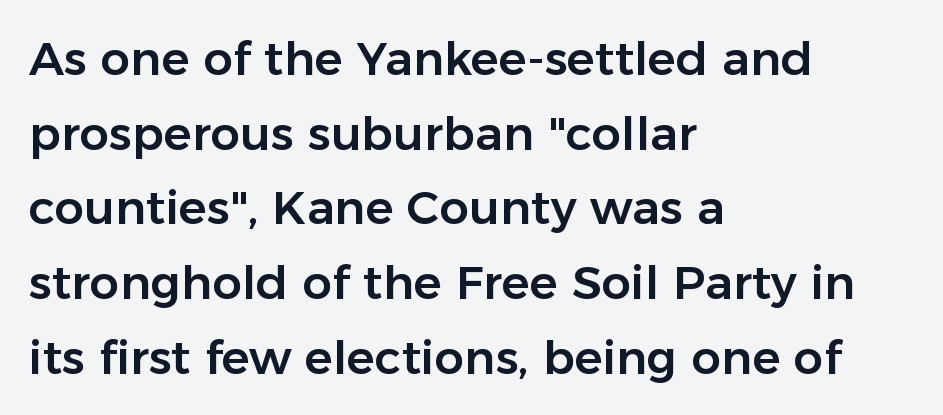
Q: Is the text italic (slanted)? A: No, it is upright.
Q: Is the typeface a serif or a sans-serif typeface? A: Sans-serif.
Q: Is the text underlined? A: No.
Q: How is the paragraph aligned? A: Left-aligned.
Q: Is the spacing between letters normal or unusually wide? A: Normal.
Q: Is the spacing between lines tight, normal or loose? A: Normal.
Q: Width (condensed, normal, or wide)? A: Normal.
Q: Stroke contrast? A: Low.
Q: x-height? A: Medium.
Q: Monospaced? A: No.
